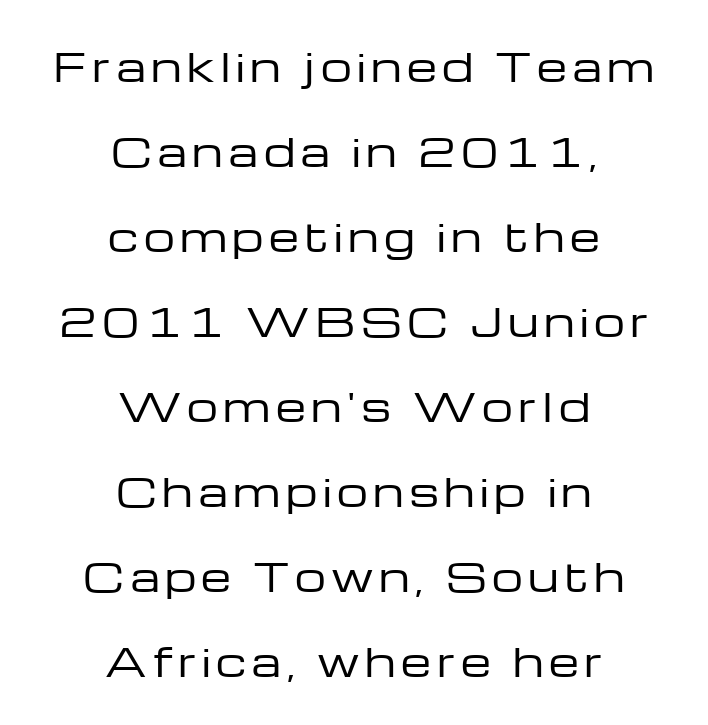
{"serif": "no", "italic": "no", "bold": "no", "weight": "regular", "width": "wide", "stroke_contrast": "low", "x_height": "medium", "monospaced": "no", "underline": "no", "align": "center", "line_spacing": "loose", "line_spacing_ratio": 2.18, "glyph_px": 39}
